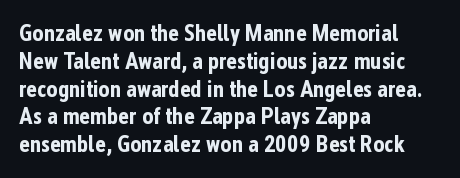
Q: Is the text bold? A: Yes.
Q: Is the text italic (slanted)? A: No, it is upright.
Q: Is the text underlined? A: No.
Q: How is the paragraph aligned? A: Left-aligned.
Q: Is the spacing between letters normal or unusually wide? A: Normal.
